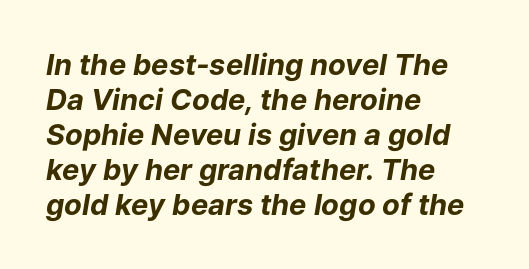
The image shows 29 px bold type, italic (leaning right); set left-aligned, line spacing 1.21x, normal letter spacing, not underlined; low stroke contrast and a medium x-height.
